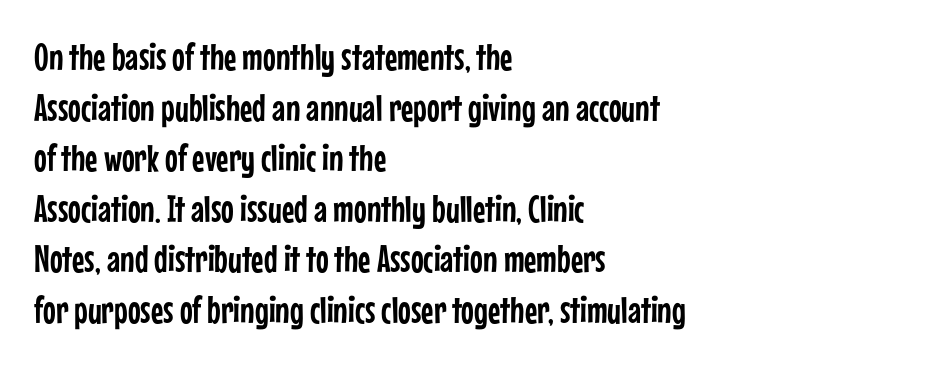
The image shows 38 px condensed sans-serif type, upright; set left-aligned, normal line spacing (1.33x), normal letter spacing, not underlined; low stroke contrast and a medium x-height.
